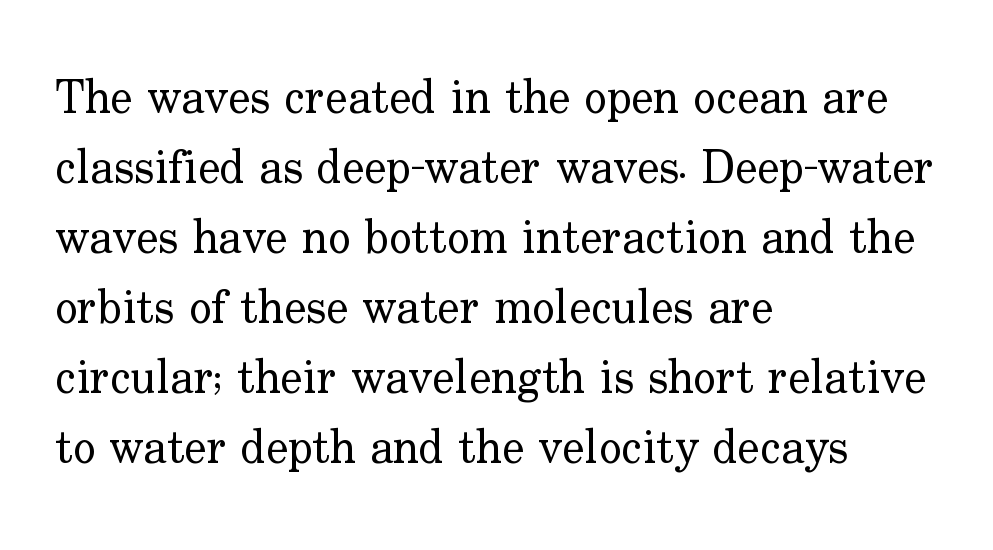
Looks like regular typesetting: each glyph gets only the width it needs. A roman cut, with each character standing at attention. The passage shown is typeset with a serif family. Notice how the passage keeps a crisp vertical edge on the left only. Compared with typical paragraphs, the rows here are spaced about the same. Tracking here is standard; glyphs follow each other at the usual distance.
